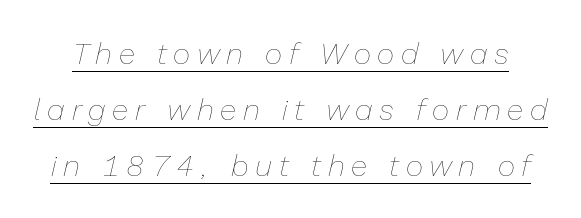
Substantial extra tracking has been applied to these lines. Is this a heavy cut? Hardly; it is regular or lighter. The letters advance in unequal steps, a hallmark of proportional type. The glyphs are accompanied by a horizontal stroke just below them.
